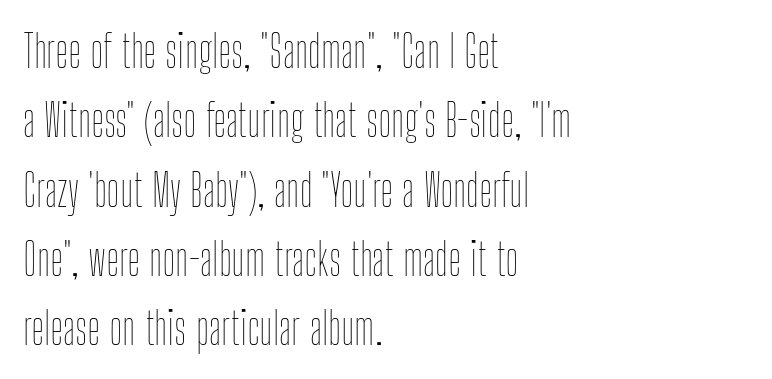
Q: Is the text bold? A: No.
Q: Is the text italic (slanted)? A: No, it is upright.
Q: Is the text underlined? A: No.
Q: How is the paragraph aligned? A: Left-aligned.
Q: Is the spacing between letters normal or unusually wide? A: Normal.
Q: Is the spacing between lines tight, normal or loose? A: Normal.
Q: Width (condensed, normal, or wide)? A: Condensed.
Q: Stroke contrast? A: Low.
Q: x-height? A: Medium.
Q: Monospaced? A: No.
